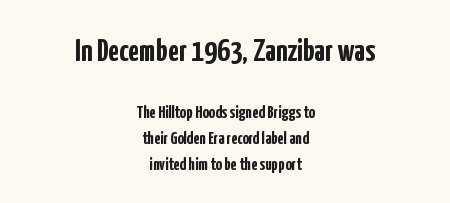
Q: Is the text bold? A: Yes.
Q: Is the text italic (slanted)? A: No, it is upright.
Q: Is the typeface a serif or a sans-serif typeface? A: Sans-serif.
Q: Is the text underlined? A: No.
Q: How is the paragraph aligned? A: Centered.
Q: Is the spacing between letters normal or unusually wide? A: Normal.
Q: Is the spacing between lines tight, normal or loose? A: Normal.
Q: Which block of text is set in a larger size, the first (top) or the second (bottom)? A: The first (top) one.
Q: Width (condensed, normal, or wide)? A: Condensed.
Q: Stroke contrast? A: Low.
Q: x-height? A: Medium.
Q: Monospaced? A: No.
